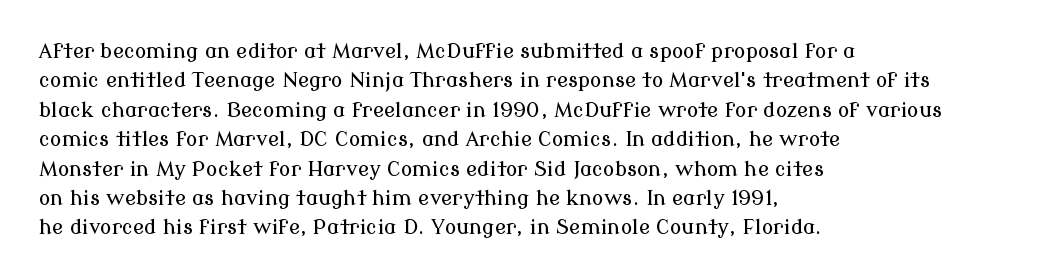
{"italic": "no", "underline": "no", "align": "left", "line_spacing": "normal", "line_spacing_ratio": 1.4, "letter_spacing": "normal", "letter_spacing_em": 0.0, "glyph_px": 21}
